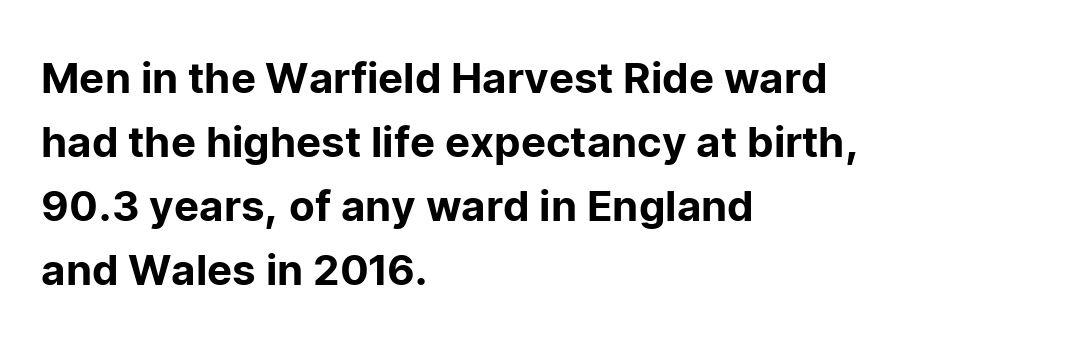
The image shows 42 px sans-serif type, upright; set left-aligned, normal line spacing (1.52x), normal letter spacing, not underlined; low stroke contrast and a medium x-height.
